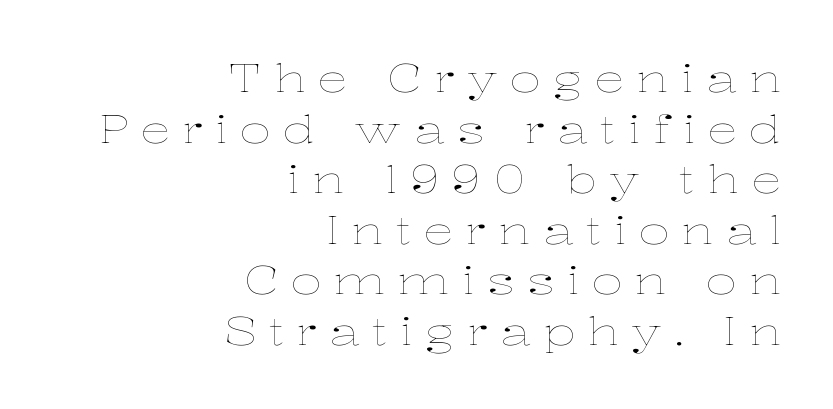
{"italic": "no", "bold": "no", "weight": "thin", "width": "wide", "stroke_contrast": "low", "x_height": "medium", "monospaced": "no", "underline": "no", "align": "right", "line_spacing": "normal", "line_spacing_ratio": 1.33, "letter_spacing": "wide", "letter_spacing_em": 0.32, "glyph_px": 38}
